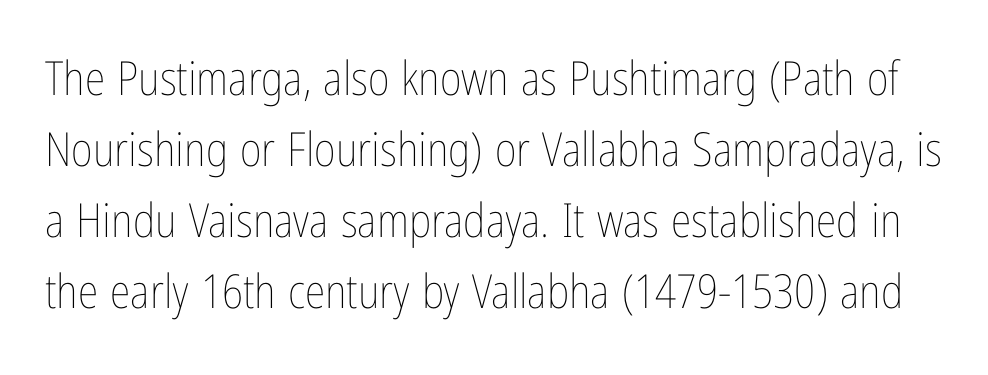
Q: Is the text bold? A: No.
Q: Is the text italic (slanted)? A: No, it is upright.
Q: Is the text underlined? A: No.
Q: Is the spacing between letters normal or unusually wide? A: Normal.
Q: Is the spacing between lines tight, normal or loose? A: Normal.
Q: Width (condensed, normal, or wide)? A: Condensed.
Q: Stroke contrast? A: Low.
Q: x-height? A: Medium.
Q: Monospaced? A: No.
